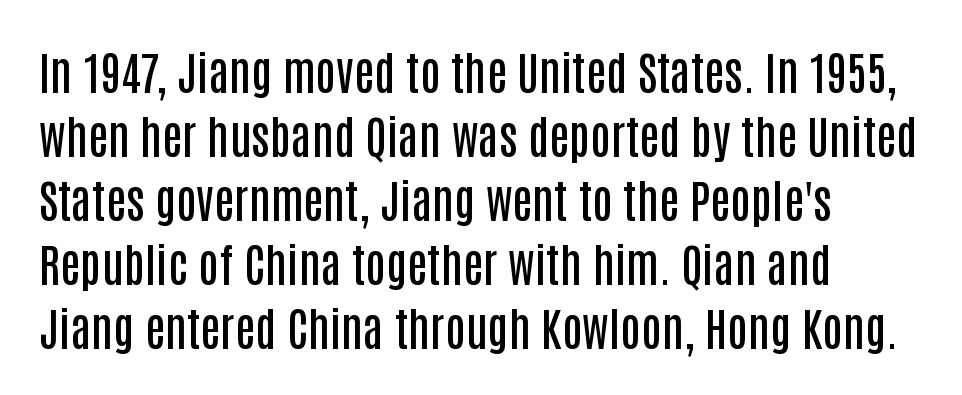
A typesetter would mark this as roman, not italic. Anything drawn beneath the words? Only blank space. You can tell from the bare stems that sans-serif type was used. Glyph-to-glyph distance matches everyday printed text. You could not count columns in this text — the font is proportionally spaced. On the weight axis this lands at semibold, roughly 600.
